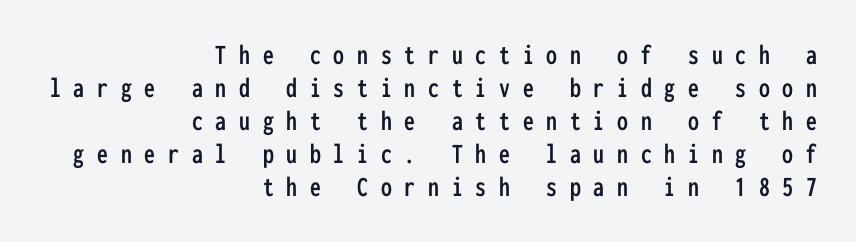
The image shows 29 px condensed sans-serif type, upright, monospaced; set right-aligned, tight line spacing (1.14x), unusually wide letter spacing (+0.44 em), not underlined; low stroke contrast and a medium x-height.
